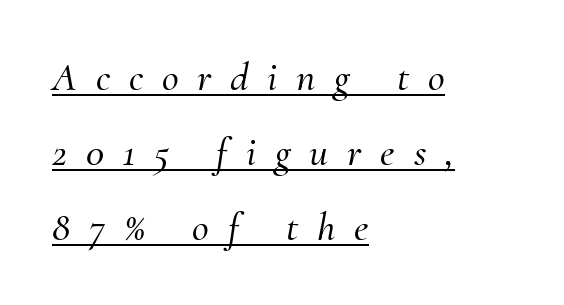
Does the type have serifs? Yes, each stem ends in a small foot. Display-style spreading of the glyphs; the letterfit is very open. The glyphs are accompanied by a horizontal stroke just below them. Each letter keeps its own natural width here, so spacing adapts to shape.
